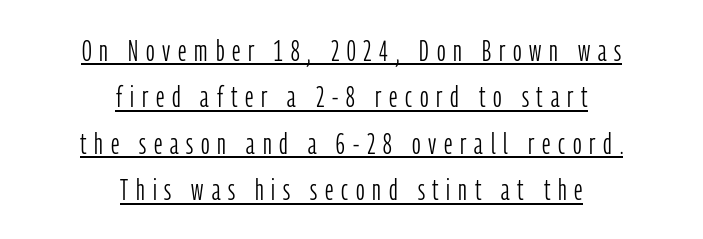
Looks like regular typesetting: each glyph gets only the width it needs. The face used here is rendered with a markedly widened letterfit. The characters are drawn with everyday or finer stroke widths. Students, observe: this is what conventionally led text looks like. This sample uses an upright cut, with every glyph sitting square on the baseline.
